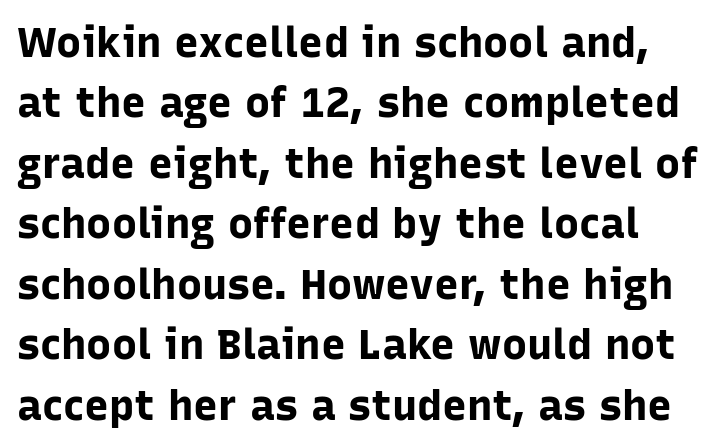
{"serif": "no", "italic": "no", "bold": "yes", "weight": "bold", "width": "normal", "stroke_contrast": "low", "x_height": "medium", "monospaced": "no", "underline": "no", "line_spacing": "normal", "line_spacing_ratio": 1.44, "letter_spacing": "normal", "letter_spacing_em": 0.0, "glyph_px": 42}
